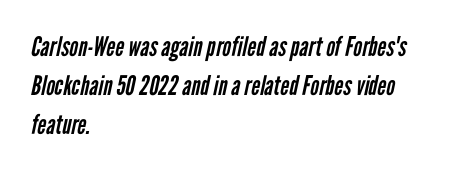
{"bold": "no", "underline": "no", "align": "left", "line_spacing": "normal", "line_spacing_ratio": 1.45, "letter_spacing": "normal", "letter_spacing_em": 0.0, "glyph_px": 27}
